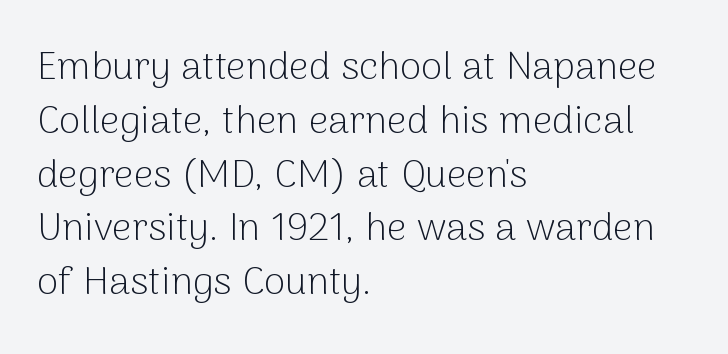
{"serif": "no", "italic": "no", "bold": "no", "weight": "light", "width": "normal", "stroke_contrast": "low", "x_height": "medium", "monospaced": "no", "underline": "no", "align": "left", "line_spacing": "normal", "line_spacing_ratio": 1.38, "letter_spacing": "normal", "letter_spacing_em": 0.0, "glyph_px": 39}
